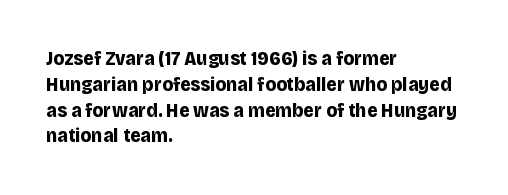
A typesetter would call this zero additional tracking. A classic flush-left, rag-right setting is used for this passage. The letters stand upright; this is a roman face. The glyphs are unaccompanied by any horizontal stroke below them. Line spacing here is normal.
